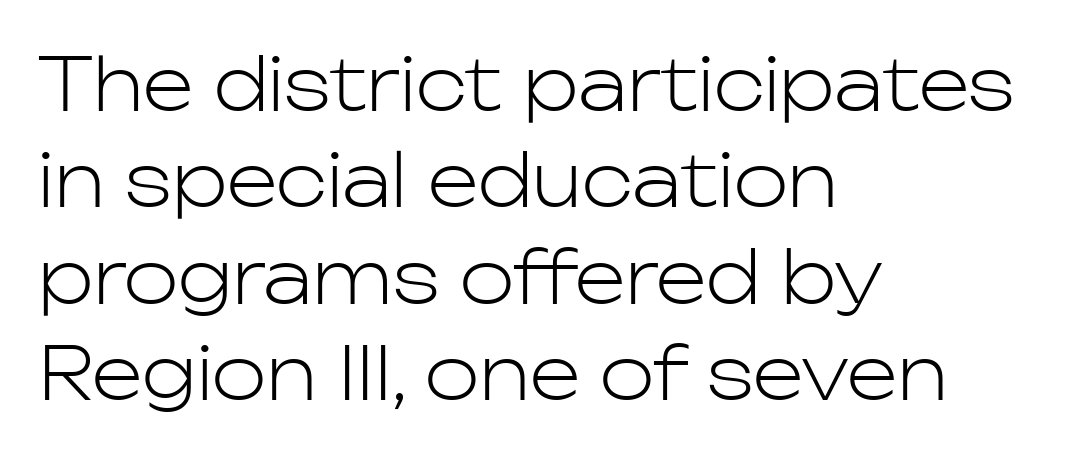
Q: Is the text bold? A: No.
Q: Is the text italic (slanted)? A: No, it is upright.
Q: Is the typeface a serif or a sans-serif typeface? A: Sans-serif.
Q: Is the text underlined? A: No.
Q: How is the paragraph aligned? A: Left-aligned.
Q: Is the spacing between letters normal or unusually wide? A: Normal.
Q: Is the spacing between lines tight, normal or loose? A: Normal.
Q: Width (condensed, normal, or wide)? A: Normal.
Q: Stroke contrast? A: Low.
Q: x-height? A: Medium.
Q: Monospaced? A: No.
